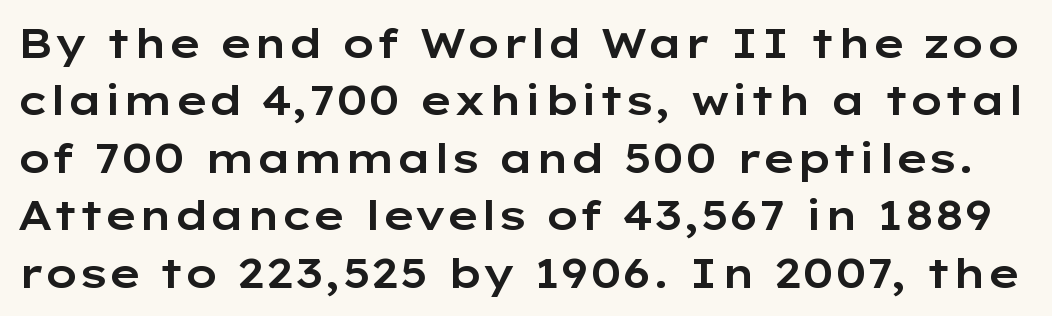
The image shows 41 px wide sans-serif type, upright; set normal line spacing (1.4x), normal letter spacing, not underlined; low stroke contrast and a medium x-height.
